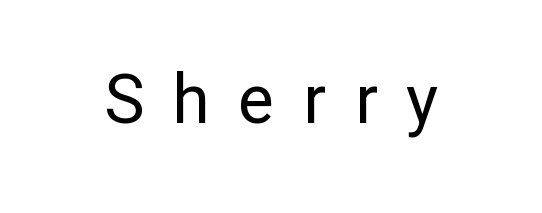
{"serif": "no", "italic": "no", "bold": "no", "weight": "regular", "width": "normal", "stroke_contrast": "low", "x_height": "medium", "monospaced": "no", "underline": "no", "letter_spacing": "wide", "letter_spacing_em": 0.42, "glyph_px": 68}
